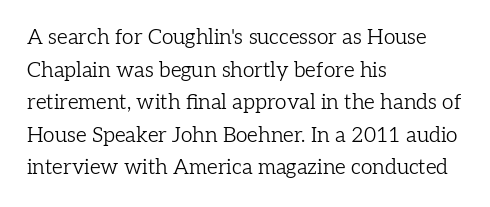
The axis of the letterforms is exactly vertical. Here the glyphs are tracked normally, forming tight word shapes. Descenders hang freely into open space. Line beginnings align vertically; line endings do not. The rows are spaced the way most documents space them.
